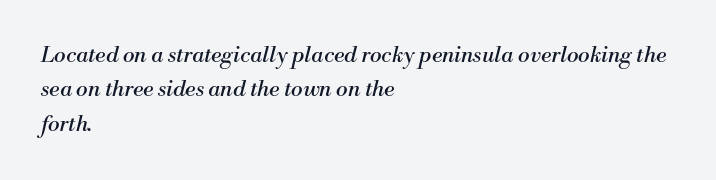
Q: Is the text bold? A: No.
Q: Is the text italic (slanted)? A: Yes, it leans right by about 13 degrees.
Q: Is the text underlined? A: No.
Q: How is the paragraph aligned? A: Left-aligned.
Q: Is the spacing between letters normal or unusually wide? A: Normal.
Q: Is the spacing between lines tight, normal or loose? A: Normal.
